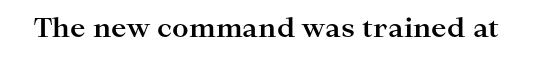
Q: Is the text bold? A: Yes.
Q: Is the text italic (slanted)? A: No, it is upright.
Q: Is the text underlined? A: No.
Q: Is the spacing between letters normal or unusually wide? A: Normal.
